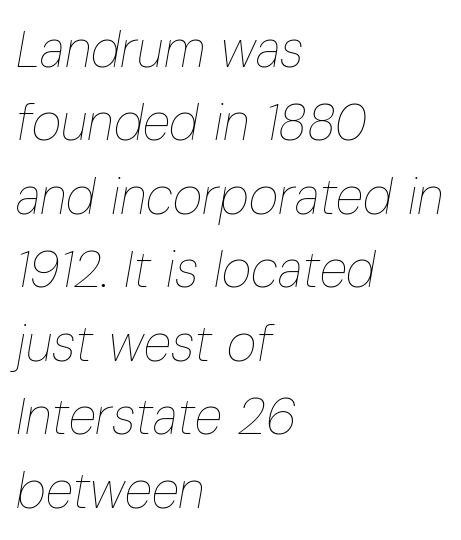
{"italic": "yes", "lean": "right", "slant_degrees": 10, "bold": "no", "weight": "thin", "width": "condensed", "stroke_contrast": "low", "x_height": "medium", "monospaced": "no", "underline": "no", "align": "left", "line_spacing": "normal", "line_spacing_ratio": 1.44, "letter_spacing": "normal", "letter_spacing_em": 0.0, "glyph_px": 51}
